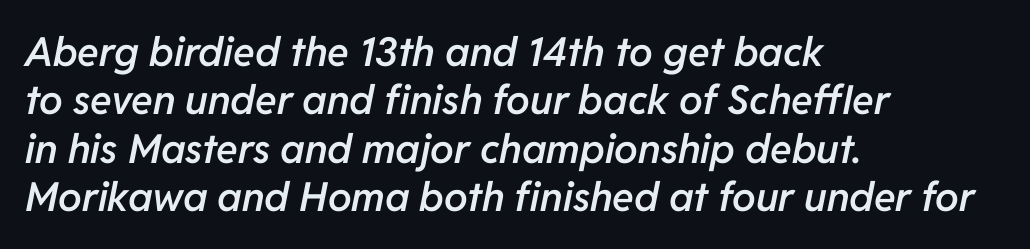
{"italic": "yes", "lean": "right", "slant_degrees": 11, "bold": "semi", "weight": "semibold", "width": "normal", "stroke_contrast": "low", "x_height": "medium", "monospaced": "no", "underline": "no", "align": "left", "line_spacing_ratio": 1.21, "letter_spacing": "normal", "letter_spacing_em": 0.0, "glyph_px": 40}
